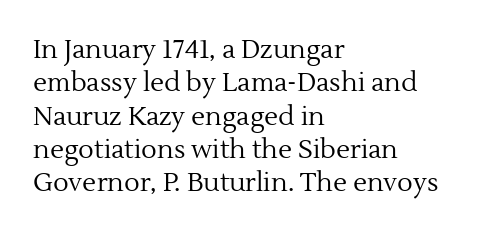
Compared with typical paragraphs, the rows here are spaced about the same. The letters stand straight up with perfectly vertical stems. Short and long lines alike share a common starting point at left. Is the stroke heavy? The answer is a plain regular-or-lighter. In terms of letterspacing, this is plain default setting. Just letters on the line, the space beneath them empty.
